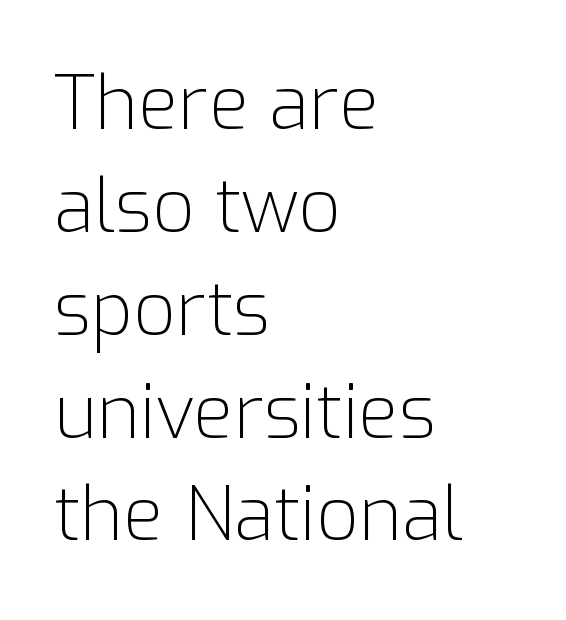
{"serif": "no", "italic": "no", "bold": "no", "weight": "light", "width": "normal", "stroke_contrast": "low", "x_height": "medium", "monospaced": "no", "underline": "no", "align": "left", "line_spacing": "normal", "line_spacing_ratio": 1.39, "letter_spacing": "normal", "letter_spacing_em": 0.0, "glyph_px": 74}
